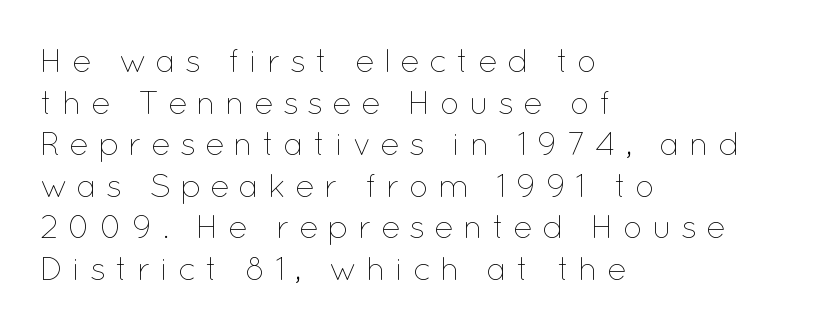
{"italic": "no", "bold": "no", "weight": "thin", "width": "normal", "stroke_contrast": "low", "x_height": "medium", "monospaced": "no", "underline": "no", "align": "left", "line_spacing": "normal", "line_spacing_ratio": 1.26, "letter_spacing": "wide", "letter_spacing_em": 0.26, "glyph_px": 33}
